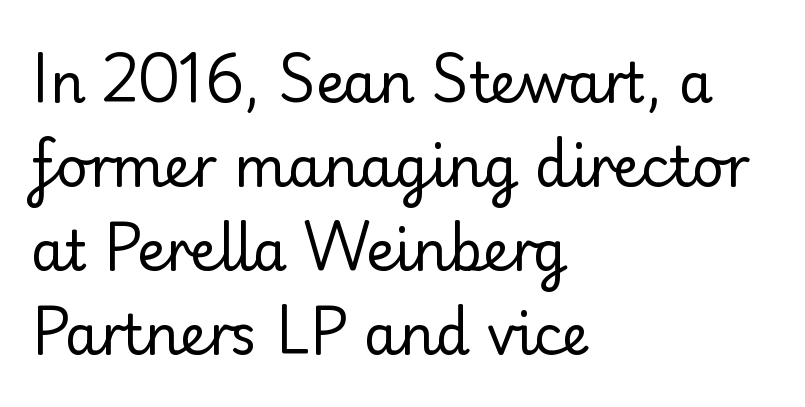
The image shows 55 px regular-weight sans-serif type, upright; set left-aligned, normal line spacing (1.53x), normal letter spacing, not underlined; low stroke contrast and a small x-height.
